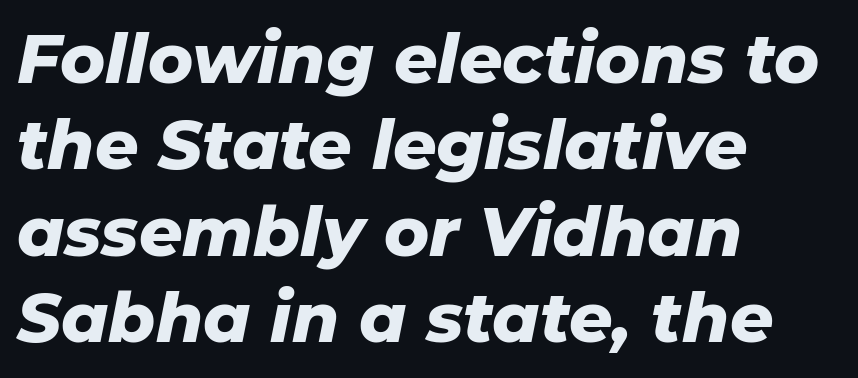
Tracking value appears to be zero — textbook default spacing. This block has exactly the height ordinary leading produces. Horizontally, the lines are justified to the leading edge only. When letters slant like this, we call the style italic. Is this a fixed-width face? No — the glyphs have proportional, varying widths. The words here are not underlined.
